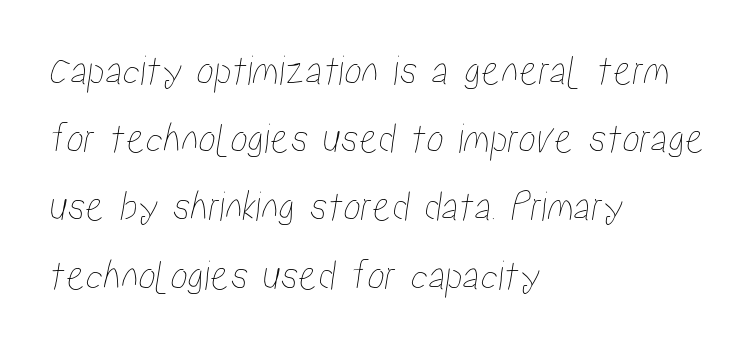
Q: Is the text underlined? A: No.
Q: How is the paragraph aligned? A: Left-aligned.
Q: Is the spacing between letters normal or unusually wide? A: Normal.
Q: Is the spacing between lines tight, normal or loose? A: Normal.
Q: Width (condensed, normal, or wide)? A: Condensed.
Q: Stroke contrast? A: Low.
Q: x-height? A: Medium.
Q: Monospaced? A: No.
